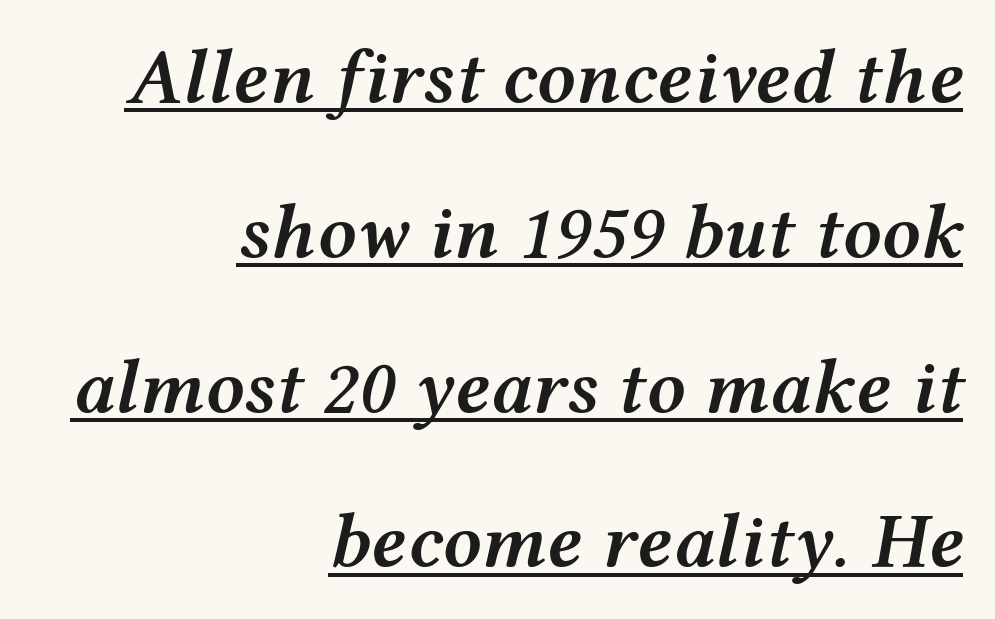
Like a heading marked for emphasis, these lines bear an underscore. A flush-right, rag-left setting is used for this passage. This sample trades compactness for vertical openness between lines. How are the letters spaced? Ordinarily, with no added tracking.
